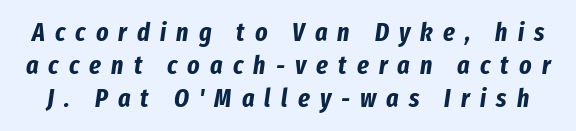
{"italic": "yes", "lean": "right", "slant_degrees": 8, "bold": "yes", "underline": "no", "line_spacing": "normal", "line_spacing_ratio": 1.27, "letter_spacing": "wide", "letter_spacing_em": 0.39, "glyph_px": 26}
